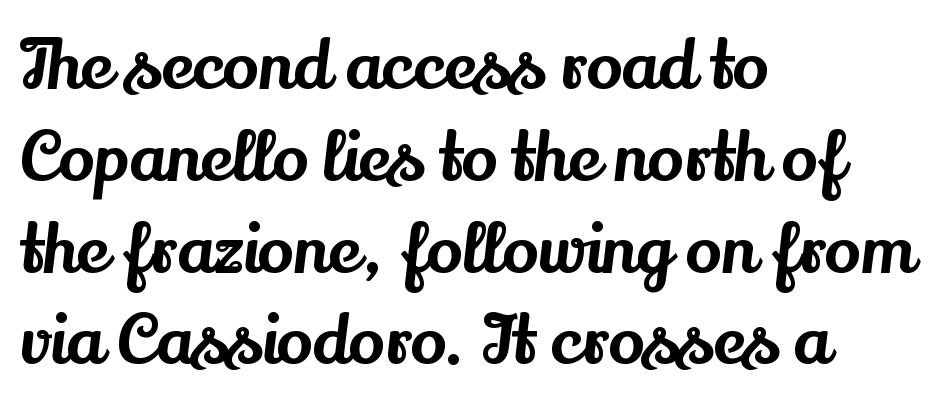
The image shows 67 px serif type; set left-aligned, normal line spacing (1.37x), normal letter spacing, not underlined; medium stroke contrast and a small x-height.
